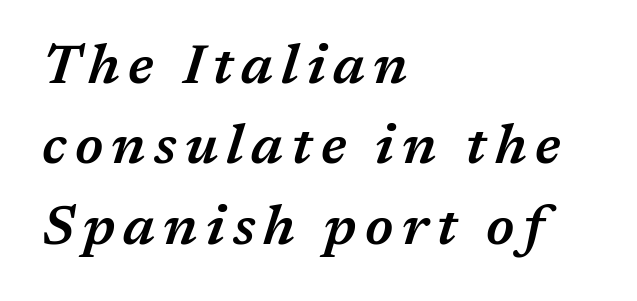
Q: Is the text bold? A: Semi-bold.
Q: Is the text italic (slanted)? A: Yes, it leans right by about 17 degrees.
Q: Is the text underlined? A: No.
Q: How is the paragraph aligned? A: Left-aligned.
Q: Is the spacing between lines tight, normal or loose? A: Normal.
Q: Width (condensed, normal, or wide)? A: Normal.
Q: Stroke contrast? A: Medium.
Q: x-height? A: Medium.
Q: Monospaced? A: No.
